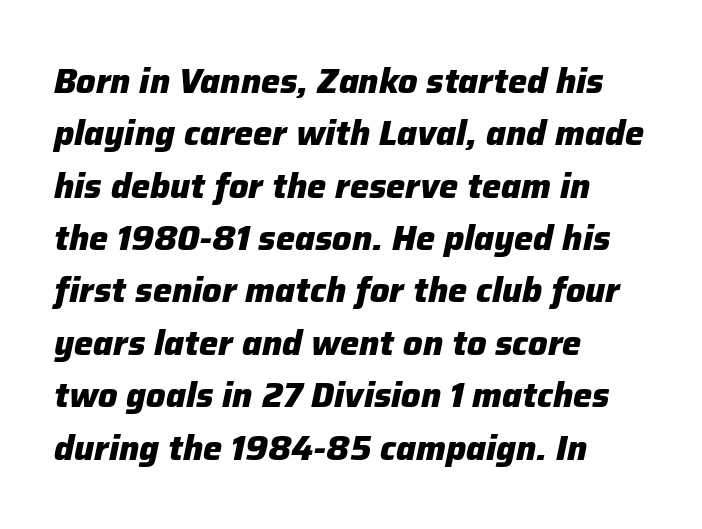
{"italic": "yes", "lean": "right", "slant_degrees": 12, "bold": "yes", "weight": "heavy", "width": "normal", "stroke_contrast": "low", "x_height": "medium", "monospaced": "no", "underline": "no", "align": "left", "line_spacing": "normal", "line_spacing_ratio": 1.54, "letter_spacing": "normal", "letter_spacing_em": 0.0, "glyph_px": 34}
